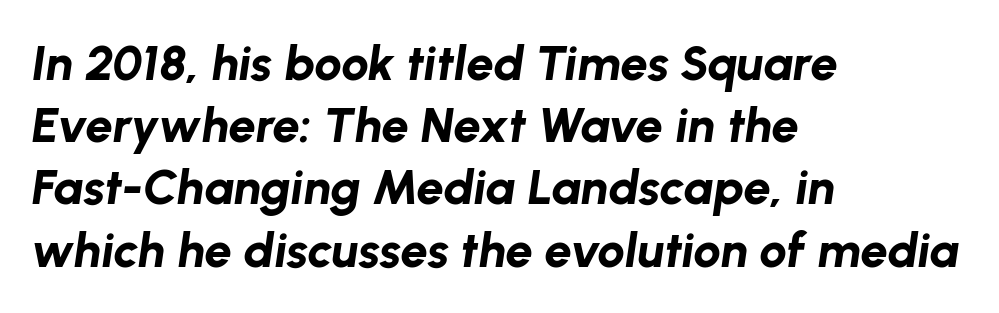
A full-strength bold gives these letters their thick strokes. Rule under the text: the space is simply empty. These lines stack with their left ends in a neat column. Does the leading feel generous? No, just average. Observe the ordinary spacing: letters are neighbours, not strangers.
